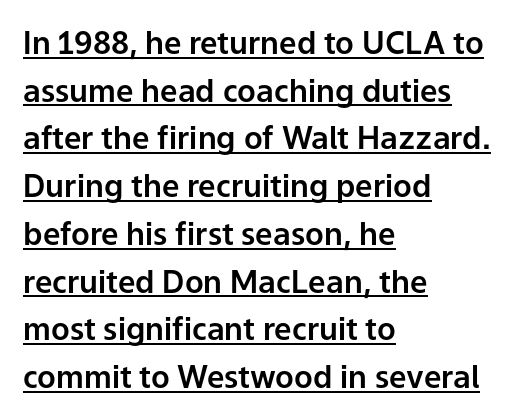
The letters sit at their default tracking, neither squeezed nor spread. This rendering employs a face without finishing strokes, i.e., a sans-serif. The letters stand upright; this is a roman face. Honestly, the underline is the first thing you notice here.
